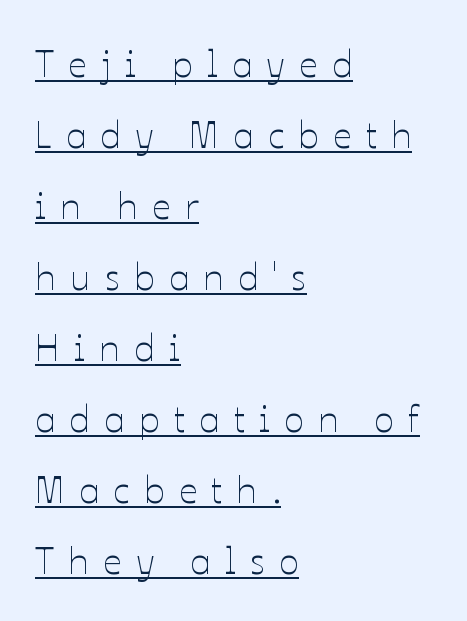
{"italic": "no", "bold": "no", "weight": "thin", "width": "normal", "stroke_contrast": "low", "x_height": "medium", "monospaced": "no", "underline": "yes", "align": "left", "line_spacing": "loose", "line_spacing_ratio": 1.92, "letter_spacing": "wide", "letter_spacing_em": 0.38, "glyph_px": 37}
